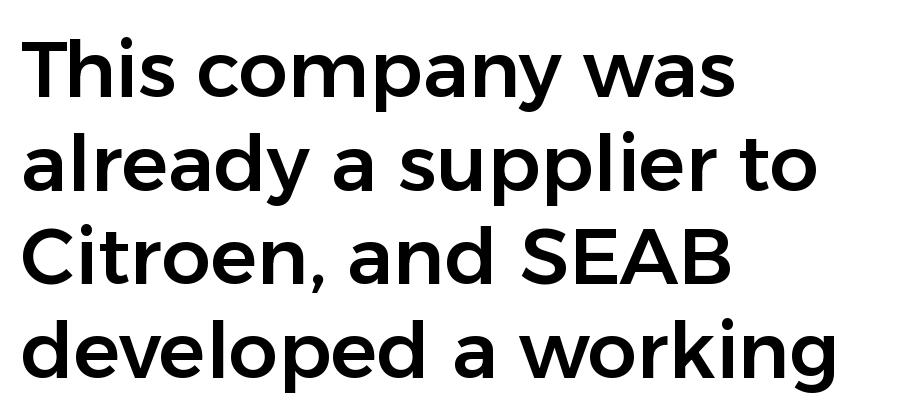
Q: Is the text italic (slanted)? A: No, it is upright.
Q: Is the typeface a serif or a sans-serif typeface? A: Sans-serif.
Q: Is the text underlined? A: No.
Q: How is the paragraph aligned? A: Left-aligned.
Q: Is the spacing between letters normal or unusually wide? A: Normal.
Q: Width (condensed, normal, or wide)? A: Normal.
Q: Stroke contrast? A: Low.
Q: x-height? A: Medium.
Q: Monospaced? A: No.
